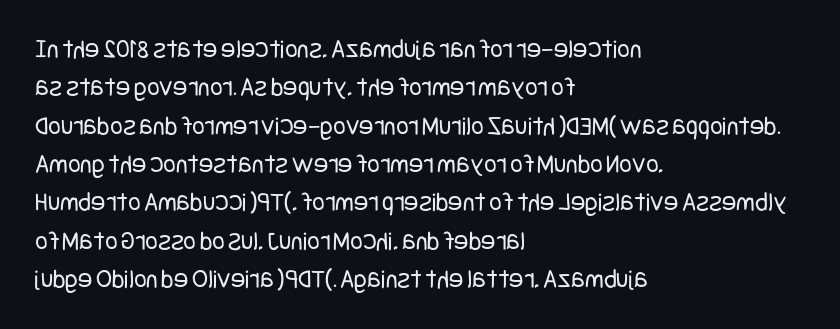
{"italic": "no", "bold": "no", "underline": "no", "align": "left", "line_spacing": "normal", "line_spacing_ratio": 1.42, "letter_spacing": "normal", "letter_spacing_em": 0.0, "glyph_px": 27}
